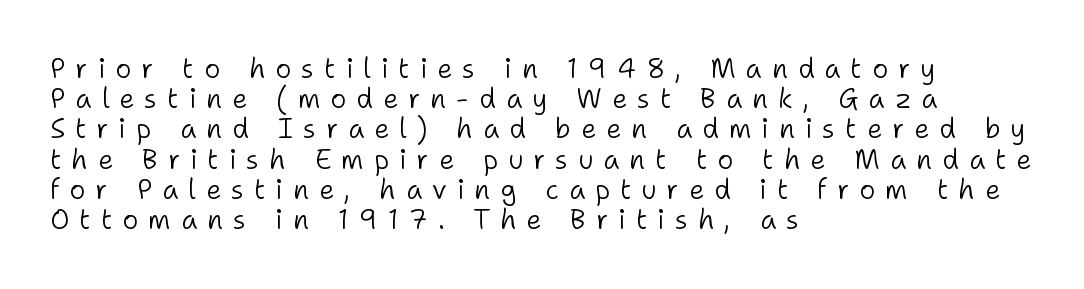
The string is rendered with underlining switched off. The passage shown stacks its lines with hardly any gap. Italic? Not at all — the glyphs are vertical. Tracking here is generous; glyphs stand well apart from one another.
